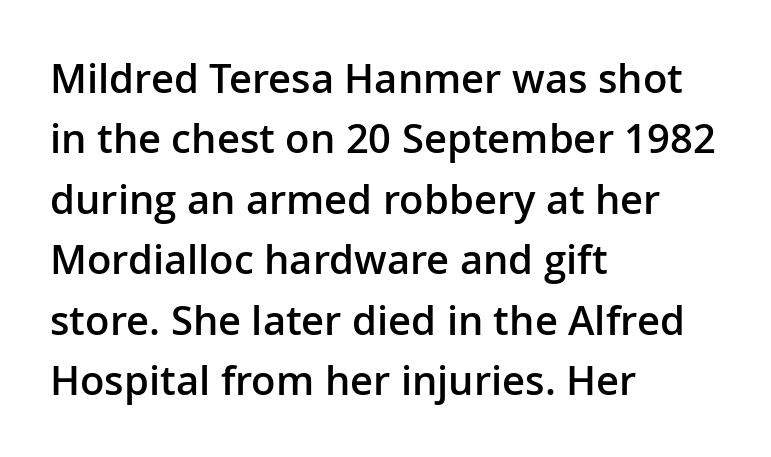
Q: Is the text bold? A: Semi-bold.
Q: Is the text italic (slanted)? A: No, it is upright.
Q: Is the typeface a serif or a sans-serif typeface? A: Sans-serif.
Q: Is the text underlined? A: No.
Q: How is the paragraph aligned? A: Left-aligned.
Q: Is the spacing between letters normal or unusually wide? A: Normal.
Q: Is the spacing between lines tight, normal or loose? A: Normal.
Q: Width (condensed, normal, or wide)? A: Normal.
Q: Stroke contrast? A: Low.
Q: x-height? A: Medium.
Q: Monospaced? A: No.
